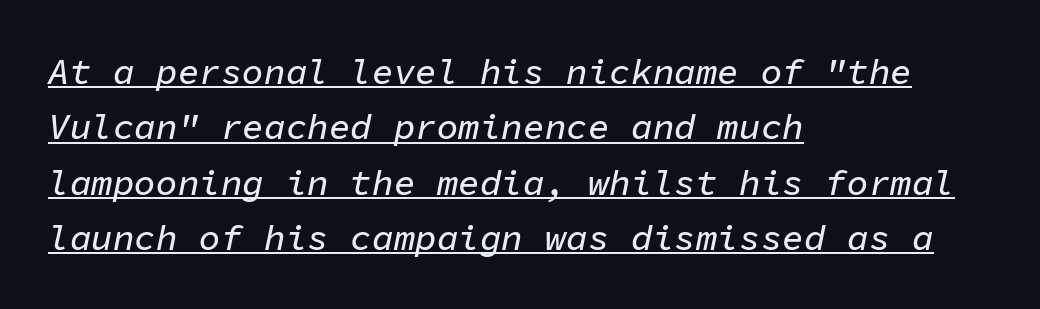
The image shows 36 px text type, italic (leaning right), monospaced; set left-aligned, normal line spacing (1.54x), normal letter spacing, underlined; low stroke contrast and a medium x-height.
